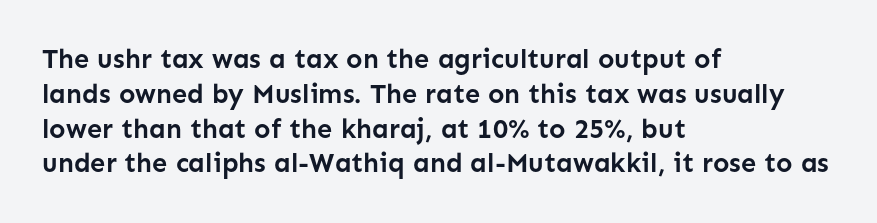
The words here are not underlined. Style check: upright. Typesetter's note: full bold, strokes at maximum text heaviness. Left-aligned paragraph, ragged on the right. One glance says typical: line gaps are just what's usual. Look at the tracking — it's just the regular setting, nothing added.
